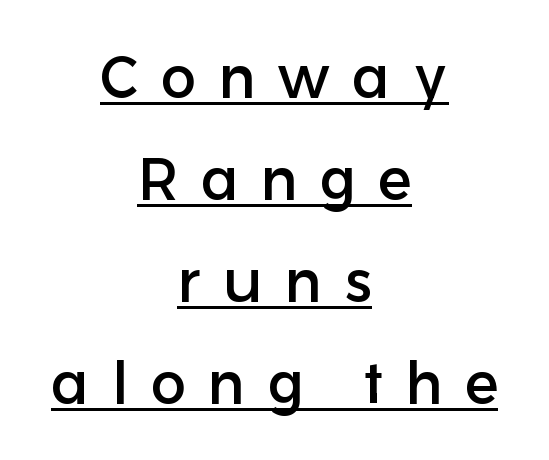
The image shows 59 px sans-serif type, upright; set centered, line spacing 1.73x, unusually wide letter spacing (+0.38 em), underlined; low stroke contrast and a medium x-height.
